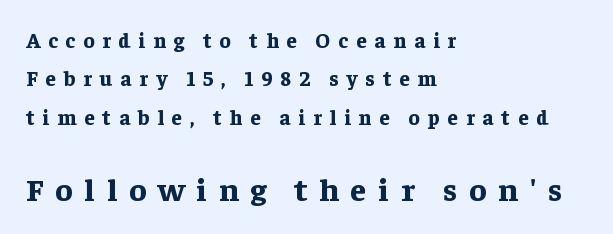
Is this a fixed-width face? No — the glyphs have proportional, varying widths. Nobody drew a line under any word here. These lines were composed using upright roman letters. Its strokes are broad and dark, the hallmark of bold type. The type is letterspaced generously, with wide tracking. Note: smaller setting up top, larger setting below.
